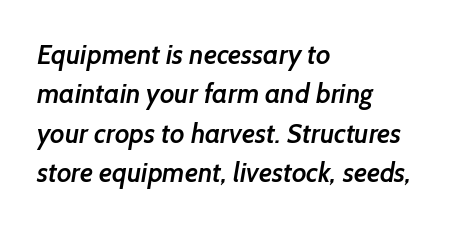
Q: Is the text bold? A: Semi-bold.
Q: Is the text underlined? A: No.
Q: How is the paragraph aligned? A: Left-aligned.
Q: Is the spacing between letters normal or unusually wide? A: Normal.
Q: Is the spacing between lines tight, normal or loose? A: Normal.
